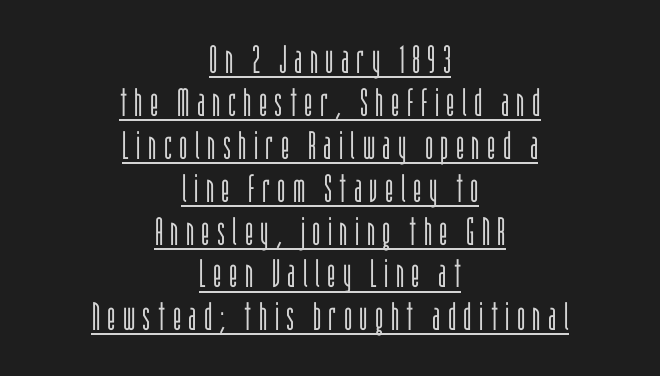
Q: Is the text bold? A: No.
Q: Is the text italic (slanted)? A: No, it is upright.
Q: Is the typeface a serif or a sans-serif typeface? A: Sans-serif.
Q: Is the text underlined? A: Yes.
Q: How is the paragraph aligned? A: Centered.
Q: Is the spacing between lines tight, normal or loose? A: Tight.
Q: Width (condensed, normal, or wide)? A: Condensed.
Q: Stroke contrast? A: Low.
Q: x-height? A: Large.
Q: Monospaced? A: No.
